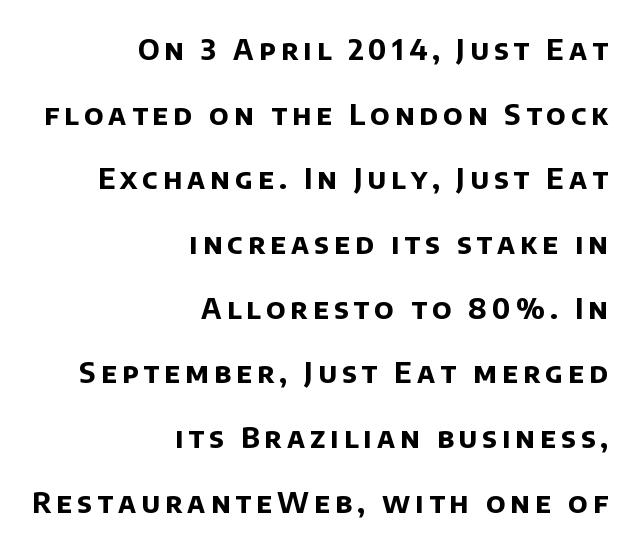
The image shows 28 px bold sans-serif type; set right-aligned, loose line spacing (2.31x), not underlined; low stroke contrast and a large x-height.
